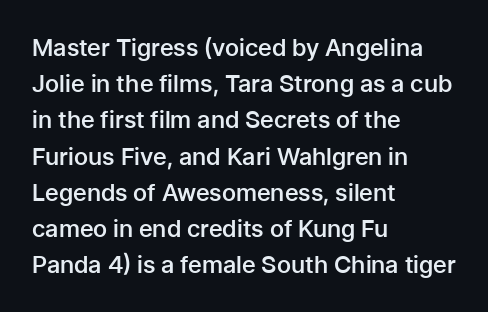
The image shows 24 px text type, upright; set left-aligned, normal line spacing (1.51x), normal letter spacing, not underlined.
